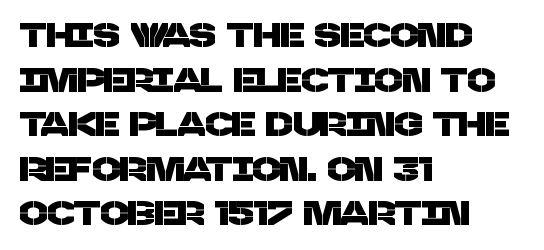
Q: Is the typeface a serif or a sans-serif typeface? A: Sans-serif.
Q: Is the text underlined? A: No.
Q: How is the paragraph aligned? A: Left-aligned.
Q: Is the spacing between letters normal or unusually wide? A: Normal.
Q: Is the spacing between lines tight, normal or loose? A: Normal.
Q: Width (condensed, normal, or wide)? A: Normal.
Q: Stroke contrast? A: Low.
Q: x-height? A: Large.
Q: Monospaced? A: No.
